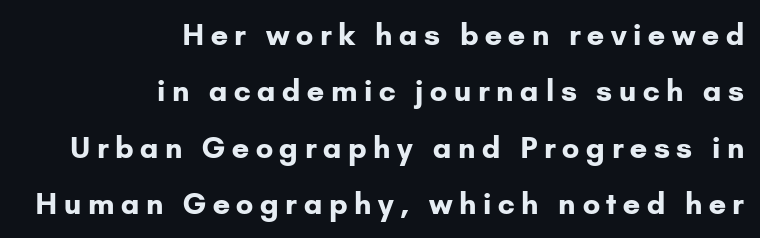
The image shows 29 px bold sans-serif type, upright; set right-aligned, loose line spacing (1.94x), unusually wide letter spacing (+0.23 em), not underlined; low stroke contrast and a small x-height.
